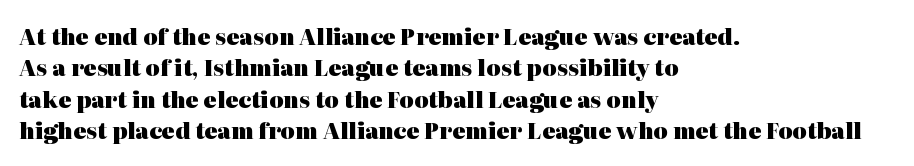
Q: Is the text bold? A: Yes.
Q: Is the text italic (slanted)? A: No, it is upright.
Q: Is the text underlined? A: No.
Q: How is the paragraph aligned? A: Left-aligned.
Q: Is the spacing between letters normal or unusually wide? A: Normal.
Q: Is the spacing between lines tight, normal or loose? A: Normal.
